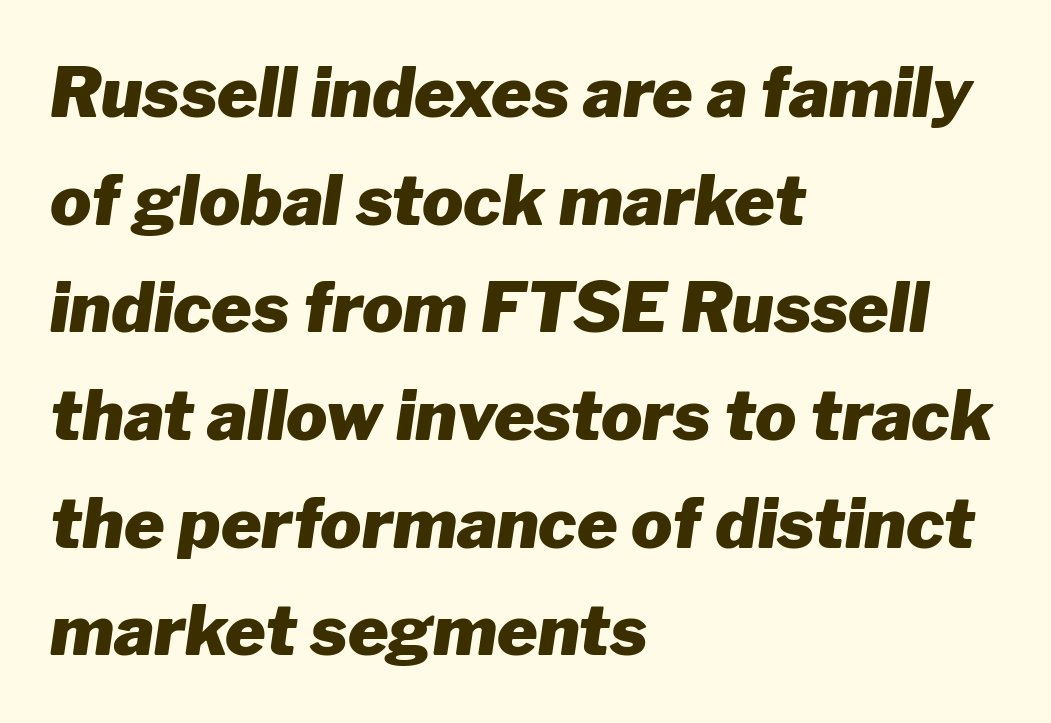
Whoever set this chose a conventional vertical rhythm. It's the slanting kind of type. Each letter keeps its own natural width here, so spacing adapts to shape. Just letters on the line, the space beneath them empty. Weight check: bold — yes, fully.
